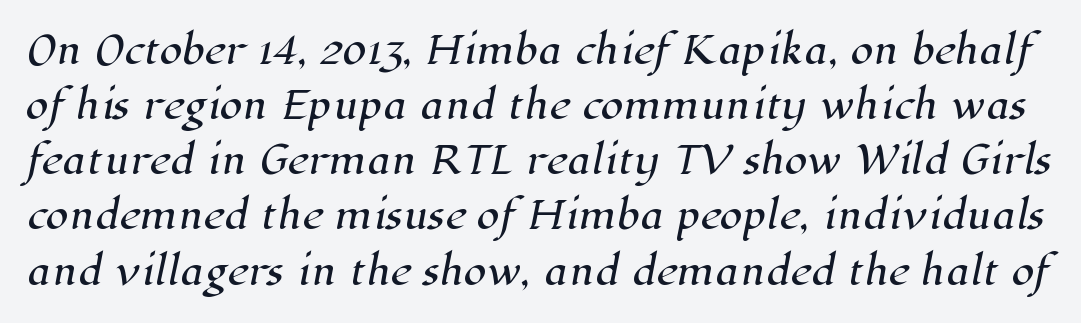
Q: Is the typeface a serif or a sans-serif typeface? A: Serif.
Q: Is the text underlined? A: No.
Q: Is the spacing between letters normal or unusually wide? A: Normal.
Q: Is the spacing between lines tight, normal or loose? A: Normal.
Q: Width (condensed, normal, or wide)? A: Normal.
Q: Stroke contrast? A: High.
Q: x-height? A: Medium.
Q: Monospaced? A: No.
